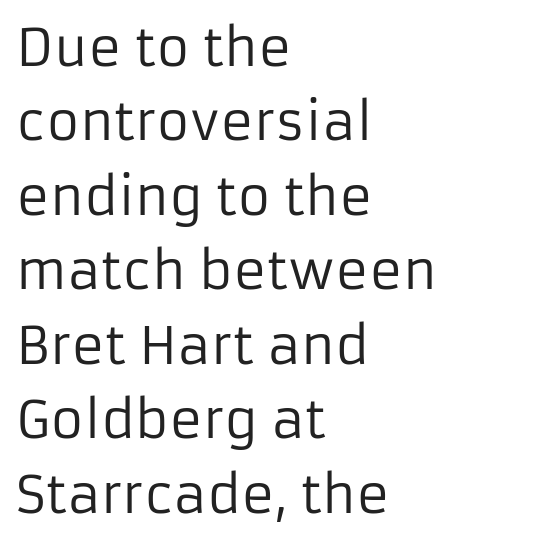
{"serif": "no", "italic": "no", "bold": "no", "weight": "regular", "width": "normal", "stroke_contrast": "low", "x_height": "medium", "monospaced": "no", "underline": "no", "align": "left", "line_spacing": "normal", "line_spacing_ratio": 1.46, "letter_spacing": "normal", "letter_spacing_em": 0.0, "glyph_px": 51}
